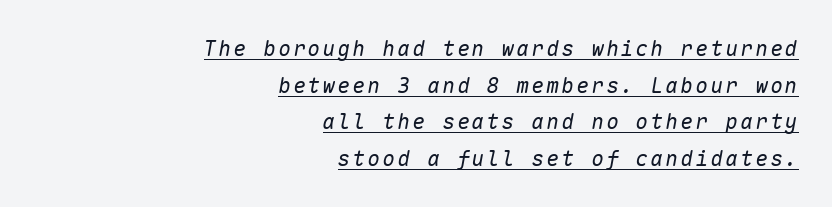
{"italic": "yes", "lean": "right", "slant_degrees": 10, "bold": "no", "underline": "yes", "align": "right", "line_spacing_ratio": 1.74, "glyph_px": 21}
